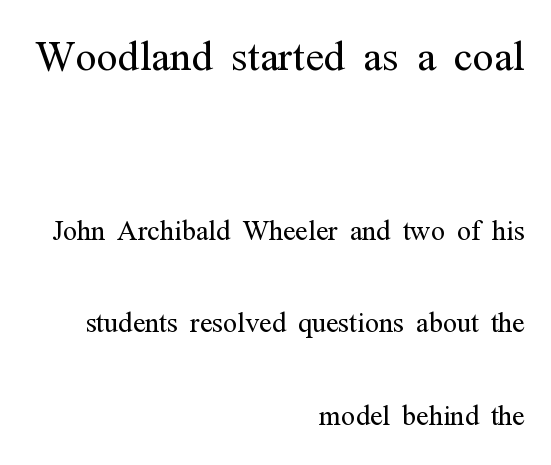
{"serif": "yes", "italic": "no", "bold": "no", "weight": "light", "width": "condensed", "stroke_contrast": "medium", "x_height": "medium", "monospaced": "no", "underline": "no", "align": "right", "line_spacing": "loose", "line_spacing_ratio": 2.5, "letter_spacing": "normal", "letter_spacing_em": 0.0, "larger_block": "first", "size_ratio": 1.51, "glyph_px": 56}
